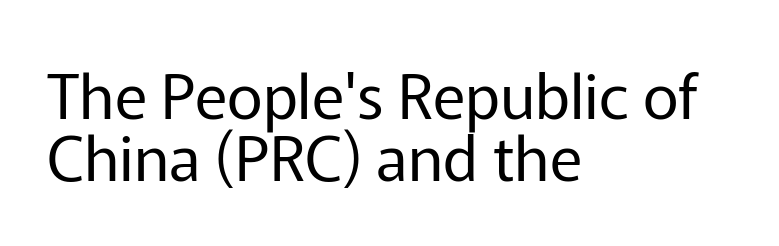
Q: Is the text bold? A: No.
Q: Is the text italic (slanted)? A: No, it is upright.
Q: Is the typeface a serif or a sans-serif typeface? A: Sans-serif.
Q: Is the text underlined? A: No.
Q: How is the paragraph aligned? A: Left-aligned.
Q: Is the spacing between letters normal or unusually wide? A: Normal.
Q: Is the spacing between lines tight, normal or loose? A: Tight.
Q: Width (condensed, normal, or wide)? A: Normal.
Q: Stroke contrast? A: Low.
Q: x-height? A: Medium.
Q: Monospaced? A: No.
